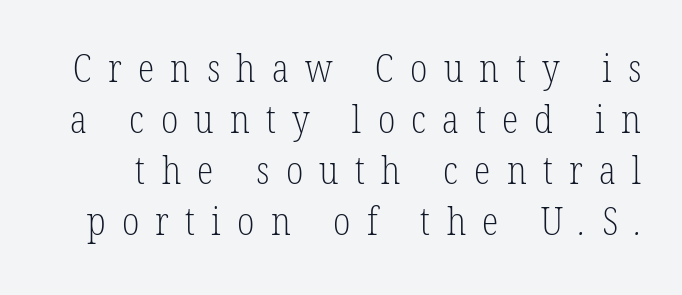
Think standard paragraph weight, or any step lighter than that. Leading matches the norm, producing a regular column. This sample has the flowing, uneven cadence of proportional lettering. This sample uses expanded letter spacing, leaving extra air between glyphs. Nobody drew a line under any word here.
